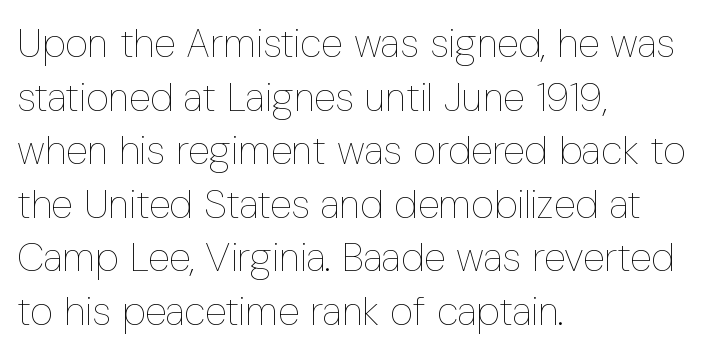
Q: Is the text bold? A: No.
Q: Is the text italic (slanted)? A: No, it is upright.
Q: Is the text underlined? A: No.
Q: How is the paragraph aligned? A: Left-aligned.
Q: Is the spacing between letters normal or unusually wide? A: Normal.
Q: Is the spacing between lines tight, normal or loose? A: Normal.
Q: Width (condensed, normal, or wide)? A: Condensed.
Q: Stroke contrast? A: Low.
Q: x-height? A: Medium.
Q: Monospaced? A: No.
